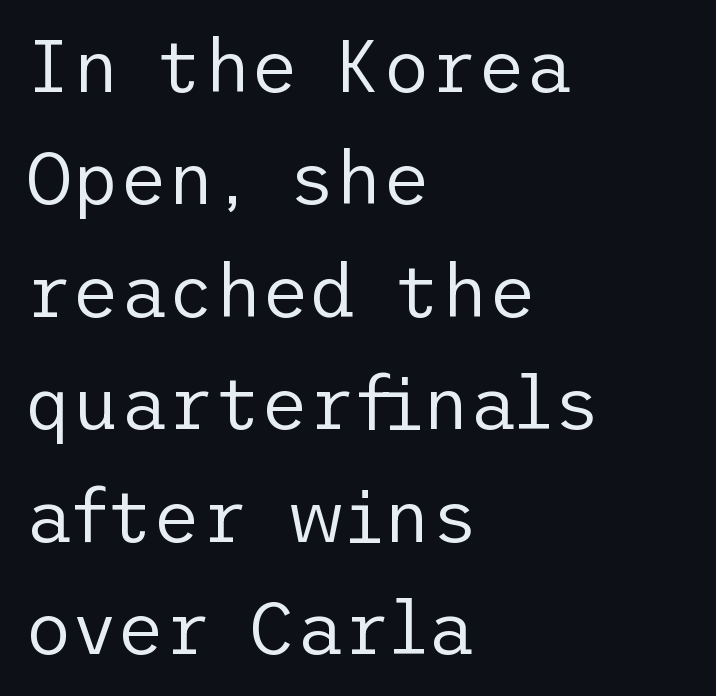
Nothing heavy about these letters — not bold at all. Nope, not italic — everything's standing straight. Each new line begins a customary step beneath the previous one. Caption: standard tracking, unaltered.
